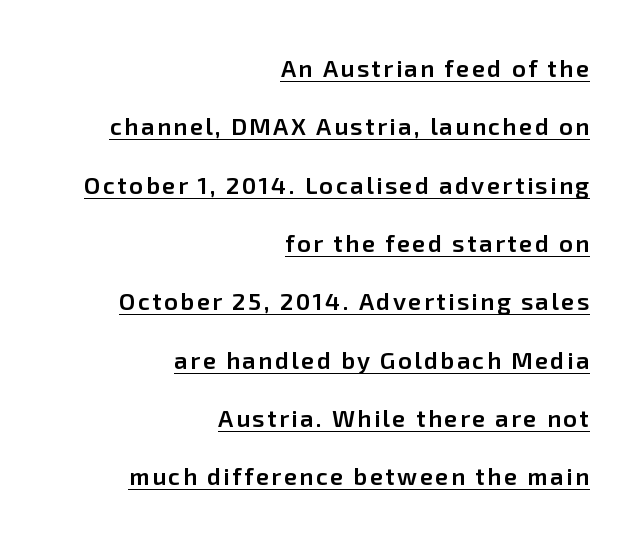
Q: Is the text bold? A: Semi-bold.
Q: Is the text italic (slanted)? A: No, it is upright.
Q: Is the text underlined? A: Yes.
Q: How is the paragraph aligned? A: Right-aligned.
Q: Is the spacing between lines tight, normal or loose? A: Loose.
